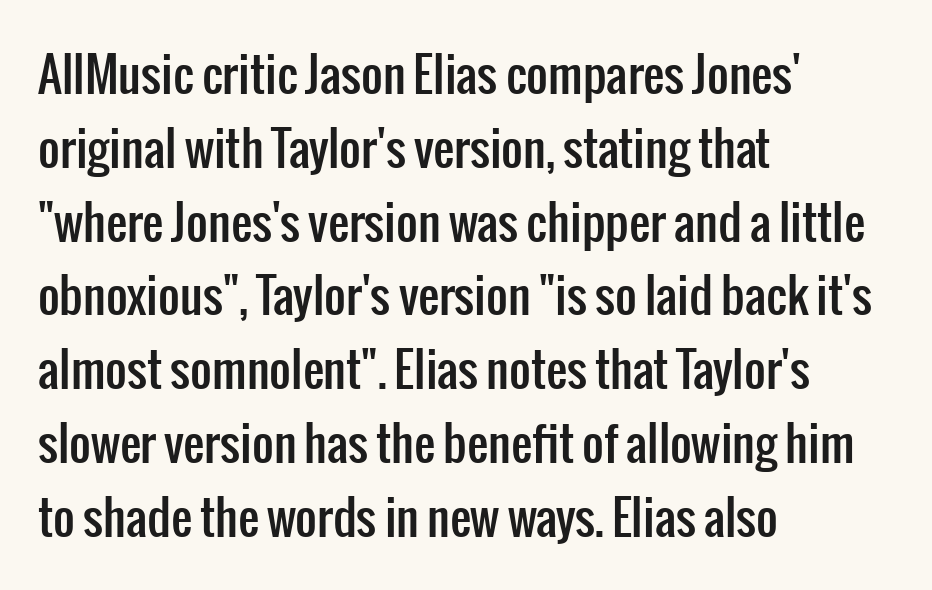
Q: Is the text italic (slanted)? A: No, it is upright.
Q: Is the typeface a serif or a sans-serif typeface? A: Sans-serif.
Q: Is the text underlined? A: No.
Q: How is the paragraph aligned? A: Left-aligned.
Q: Is the spacing between letters normal or unusually wide? A: Normal.
Q: Is the spacing between lines tight, normal or loose? A: Normal.
Q: Width (condensed, normal, or wide)? A: Condensed.
Q: Stroke contrast? A: Low.
Q: x-height? A: Medium.
Q: Monospaced? A: No.
